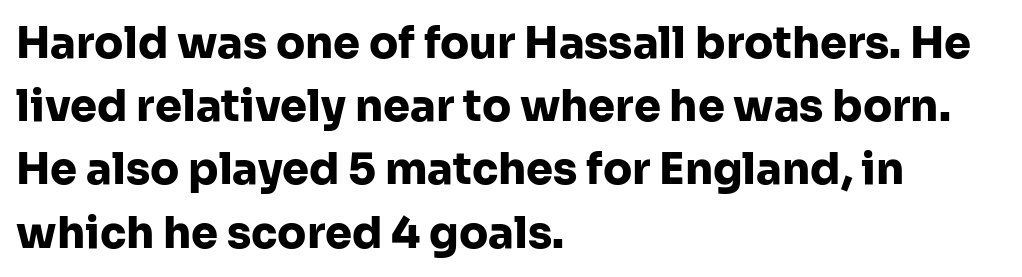
The image shows 43 px heavy sans-serif type, upright; set left-aligned, normal line spacing (1.47x), normal letter spacing, not underlined; low stroke contrast and a medium x-height.
